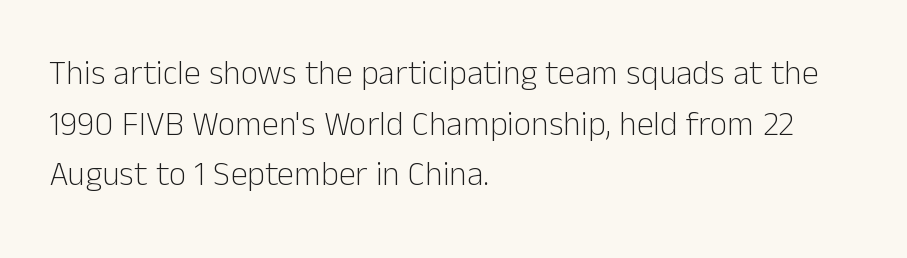
The image shows 34 px light sans-serif type, upright; set left-aligned, normal line spacing (1.49x), normal letter spacing, not underlined; low stroke contrast and a medium x-height.
